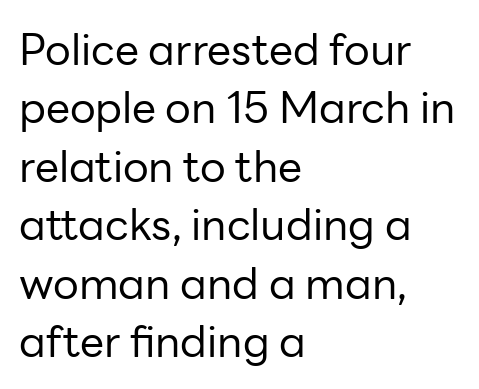
{"serif": "no", "italic": "no", "bold": "no", "weight": "regular", "width": "normal", "stroke_contrast": "low", "x_height": "medium", "monospaced": "no", "underline": "no", "align": "left", "line_spacing": "normal", "line_spacing_ratio": 1.36, "letter_spacing": "normal", "letter_spacing_em": 0.0, "glyph_px": 43}
